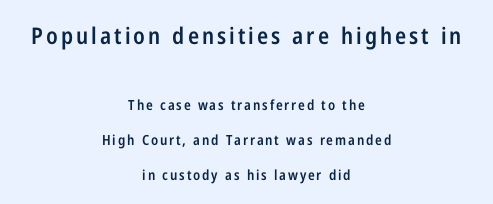
The image shows 23 px text type, upright; set centered, loose line spacing (2.5x), not underlined; the first (top) block is 1.64x larger.
